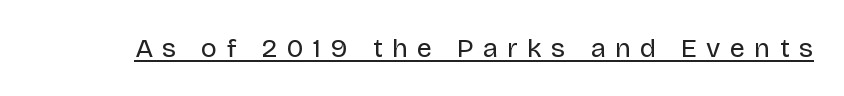
The image shows 27 px text type, upright; set unusually wide letter spacing (+0.34 em), underlined.
